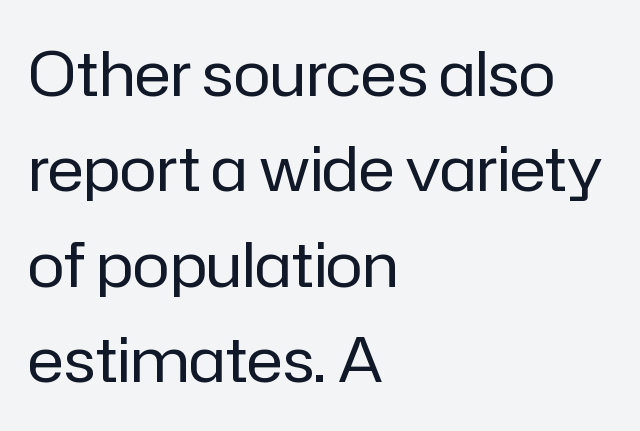
The image shows 62 px regular-weight sans-serif type, upright; set left-aligned, normal line spacing (1.54x), normal letter spacing, not underlined; low stroke contrast and a medium x-height.
